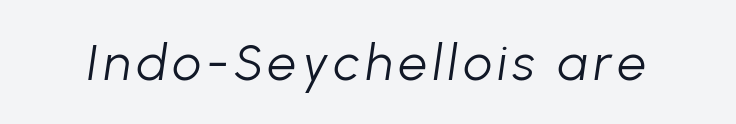
{"italic": "yes", "lean": "right", "slant_degrees": 8, "bold": "no", "weight": "light", "width": "normal", "stroke_contrast": "low", "x_height": "medium", "monospaced": "no", "underline": "no", "glyph_px": 51}
